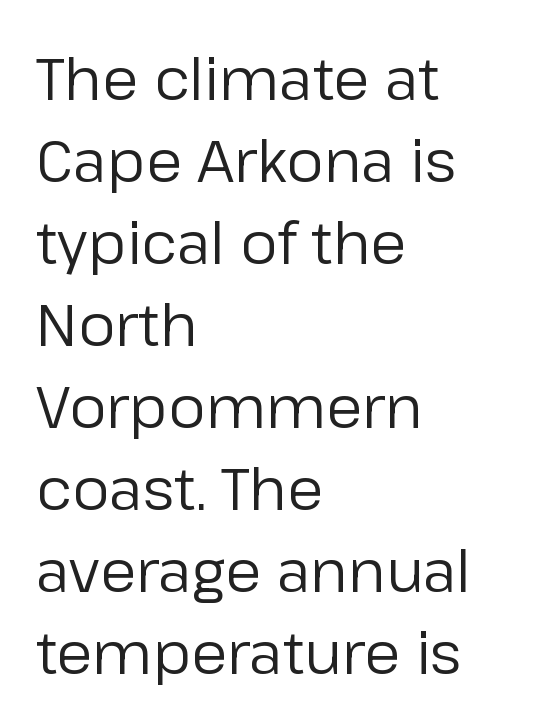
{"serif": "no", "italic": "no", "bold": "no", "weight": "regular", "width": "normal", "stroke_contrast": "low", "x_height": "medium", "monospaced": "no", "underline": "no", "align": "left", "line_spacing": "normal", "line_spacing_ratio": 1.39, "letter_spacing": "normal", "letter_spacing_em": 0.0, "glyph_px": 59}
